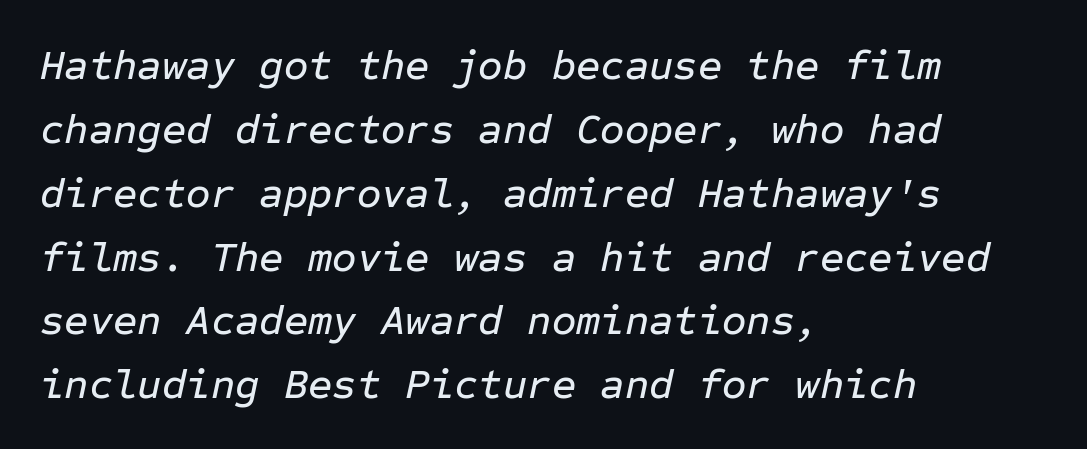
Q: Is the text italic (slanted)? A: Yes, it leans right by about 12 degrees.
Q: Is the text underlined? A: No.
Q: How is the paragraph aligned? A: Left-aligned.
Q: Is the spacing between letters normal or unusually wide? A: Normal.
Q: Is the spacing between lines tight, normal or loose? A: Normal.
Q: Width (condensed, normal, or wide)? A: Normal.
Q: Stroke contrast? A: Low.
Q: x-height? A: Medium.
Q: Monospaced? A: Yes.
